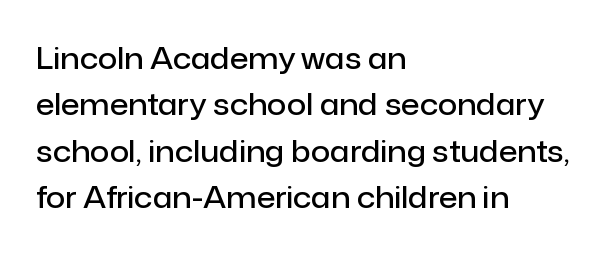
{"serif": "no", "italic": "no", "bold": "semi", "weight": "semibold", "width": "normal", "stroke_contrast": "low", "x_height": "medium", "monospaced": "no", "underline": "no", "align": "left", "line_spacing": "normal", "line_spacing_ratio": 1.55, "letter_spacing": "normal", "letter_spacing_em": 0.0, "glyph_px": 30}
